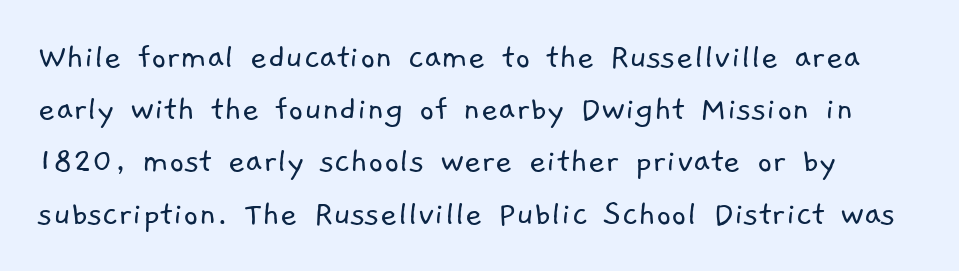
Q: Is the text bold? A: No.
Q: Is the typeface a serif or a sans-serif typeface? A: Sans-serif.
Q: Is the text underlined? A: No.
Q: Is the spacing between letters normal or unusually wide? A: Normal.
Q: Is the spacing between lines tight, normal or loose? A: Normal.
Q: Width (condensed, normal, or wide)? A: Normal.
Q: Stroke contrast? A: Low.
Q: x-height? A: Medium.
Q: Monospaced? A: No.
